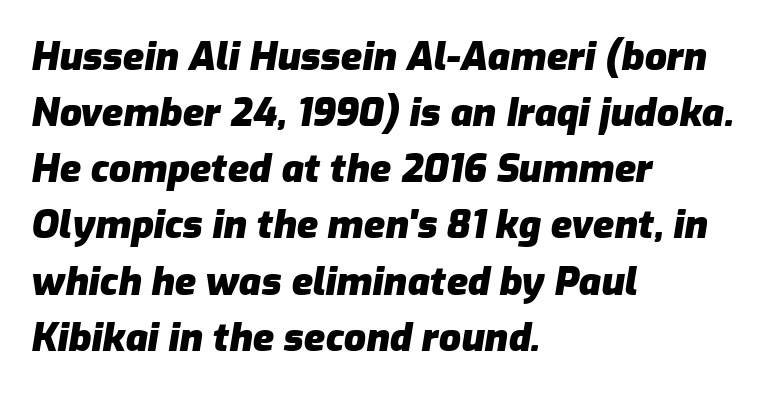
The image shows 39 px heavy type, italic (leaning right); set left-aligned, normal line spacing (1.44x), normal letter spacing, not underlined; low stroke contrast and a medium x-height.
